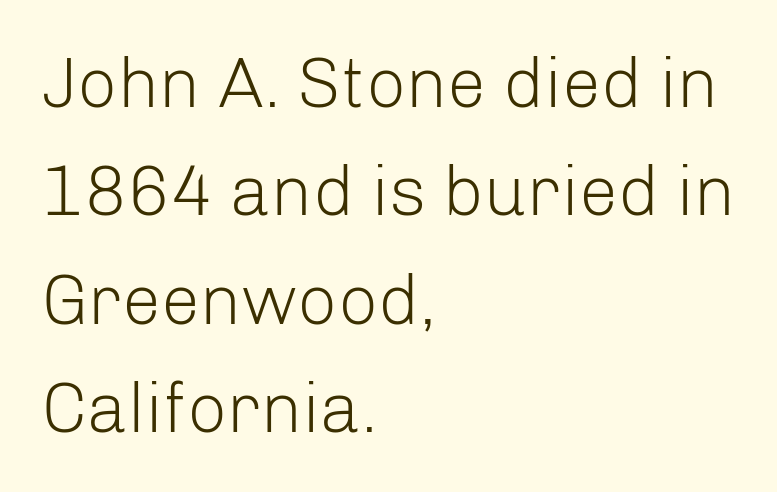
Q: Is the text bold? A: No.
Q: Is the text italic (slanted)? A: No, it is upright.
Q: Is the typeface a serif or a sans-serif typeface? A: Sans-serif.
Q: Is the text underlined? A: No.
Q: How is the paragraph aligned? A: Left-aligned.
Q: Is the spacing between letters normal or unusually wide? A: Normal.
Q: Is the spacing between lines tight, normal or loose? A: Normal.
Q: Width (condensed, normal, or wide)? A: Normal.
Q: Stroke contrast? A: Low.
Q: x-height? A: Medium.
Q: Monospaced? A: No.
